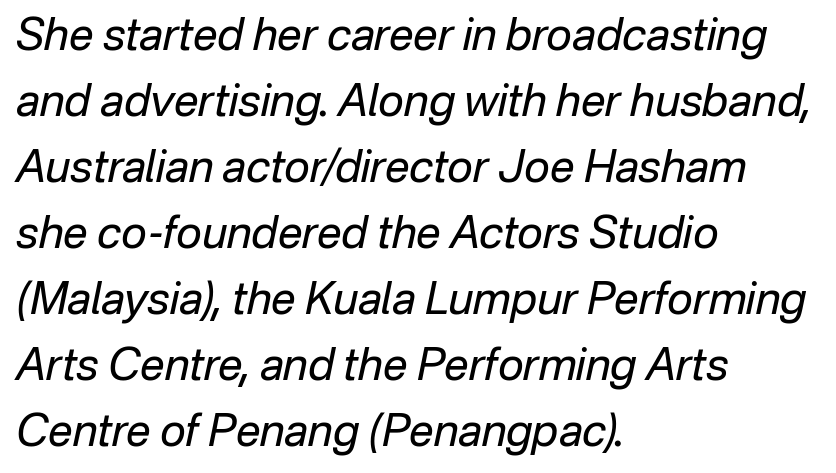
The image shows 44 px regular-weight type, italic (leaning right); set left-aligned, normal line spacing (1.5x), normal letter spacing, not underlined; low stroke contrast and a medium x-height.
